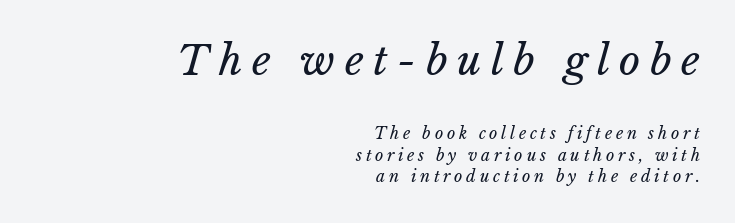
The image shows 41 px regular-weight type; set right-aligned, normal line spacing (1.35x), unusually wide letter spacing (+0.23 em), not underlined; the first (top) block is 2.56x larger; low stroke contrast and a medium x-height.
